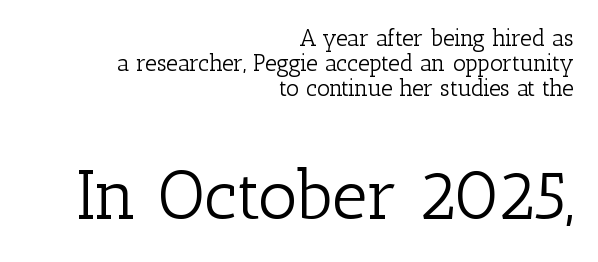
The image shows 69 px light serif type, upright; set right-aligned, tight line spacing (1.09x), normal letter spacing, not underlined; the second (bottom) block is 3.0x larger; low stroke contrast and a medium x-height.
